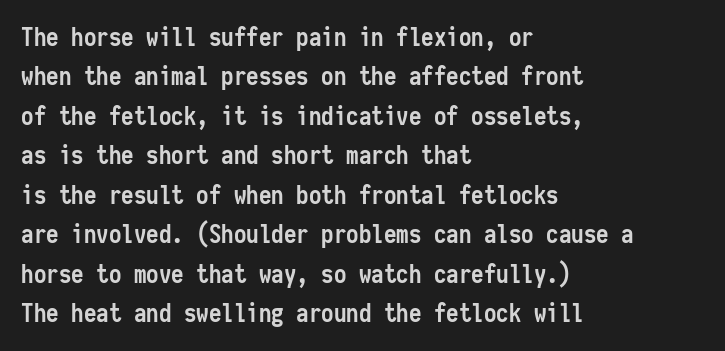
The image shows 25 px bold type, upright; set left-aligned, normal line spacing (1.58x), normal letter spacing, not underlined.
